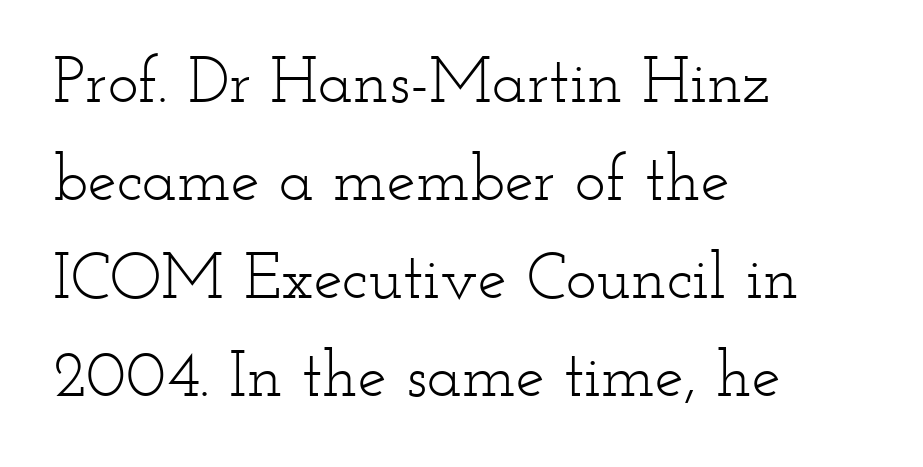
The image shows 65 px light, wide serif type, upright; set left-aligned, normal line spacing (1.51x), normal letter spacing, not underlined; low stroke contrast and a small x-height.
